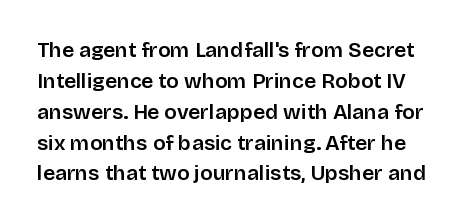
It's the straight-up-and-down kind of type. Look at the tracking — it's just the regular setting, nothing added. Type without underlining. Leading: standard.
